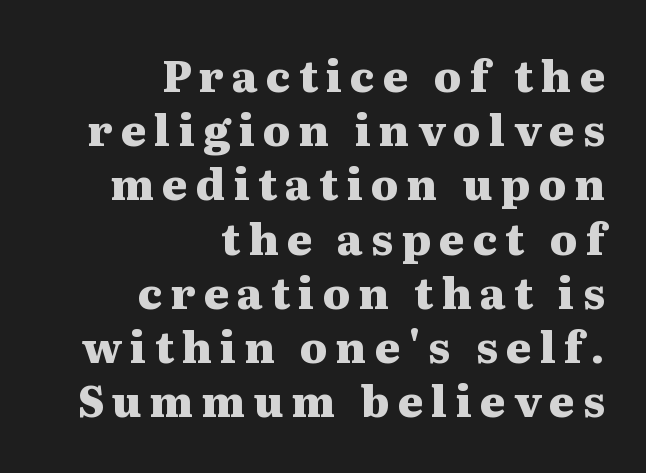
The designer went with a serif here, giving each stem small feet. The leading is moderate, giving the passage an even texture. A flush-right, rag-left setting is used for this passage. Words float on clear page, feet unadorned. Here the designer chose a conventional face with non-uniform glyph widths. Is there any slant? The stems are plumb.
